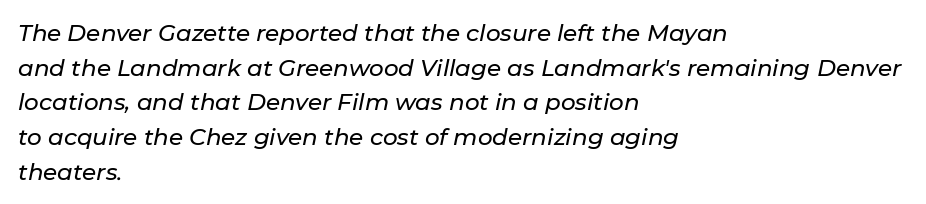
The block of text has a typical density, with ordinary space between rows. Italic: yes, the glyphs are oblique. The specimen omits any rule beneath the text block's lines. Compared with typical body copy, the letter spacing here is the same. Visually the block forms a straight wall on the left and a jagged coastline on the right.
